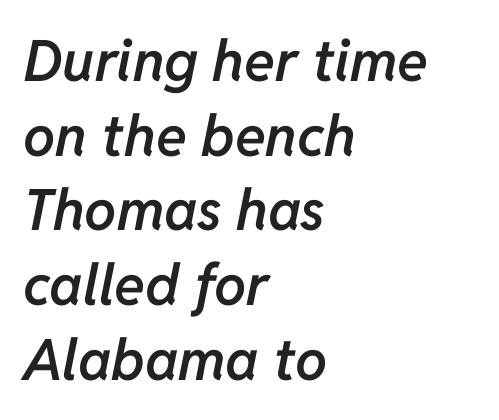
{"italic": "yes", "lean": "right", "slant_degrees": 11, "bold": "semi", "weight": "semibold", "width": "normal", "stroke_contrast": "low", "x_height": "medium", "monospaced": "no", "underline": "no", "align": "left", "line_spacing": "normal", "line_spacing_ratio": 1.31, "letter_spacing": "normal", "letter_spacing_em": 0.0, "glyph_px": 57}
